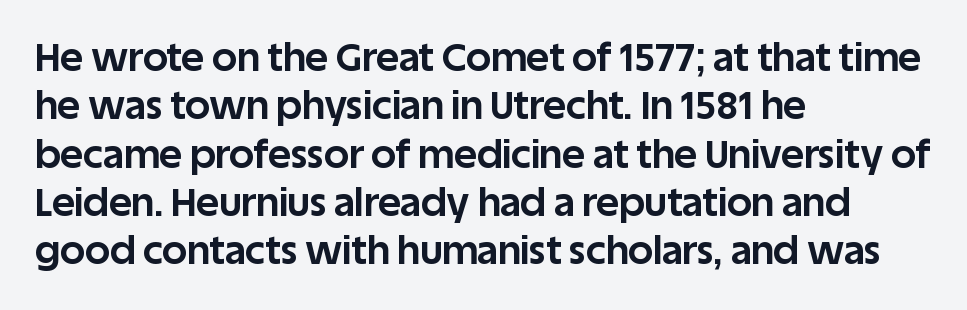
Q: Is the text bold? A: Yes.
Q: Is the text italic (slanted)? A: No, it is upright.
Q: Is the typeface a serif or a sans-serif typeface? A: Sans-serif.
Q: Is the text underlined? A: No.
Q: How is the paragraph aligned? A: Left-aligned.
Q: Is the spacing between letters normal or unusually wide? A: Normal.
Q: Width (condensed, normal, or wide)? A: Normal.
Q: Stroke contrast? A: Low.
Q: x-height? A: Large.
Q: Monospaced? A: No.
